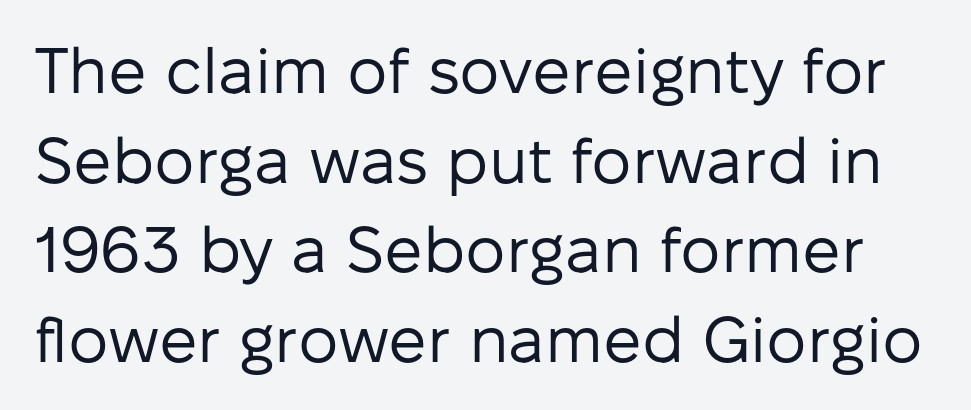
{"serif": "no", "italic": "no", "bold": "no", "weight": "regular", "width": "normal", "stroke_contrast": "low", "x_height": "medium", "monospaced": "no", "underline": "no", "line_spacing": "normal", "line_spacing_ratio": 1.4, "letter_spacing": "normal", "letter_spacing_em": 0.0, "glyph_px": 64}
